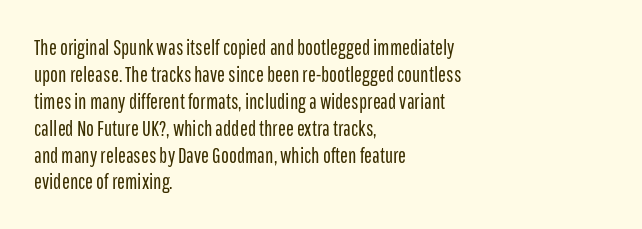
{"italic": "no", "bold": "no", "underline": "no", "align": "left", "line_spacing": "normal", "line_spacing_ratio": 1.28, "letter_spacing": "normal", "letter_spacing_em": 0.0, "glyph_px": 21}
